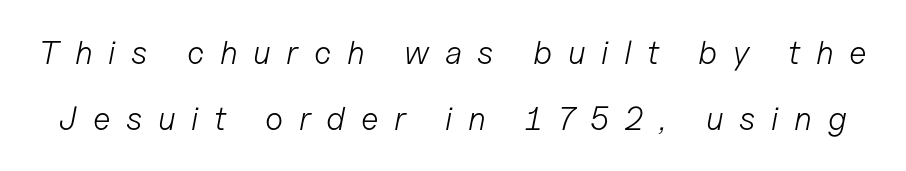
The image shows 33 px light type, italic (leaning right); set loose line spacing (2.01x), unusually wide letter spacing (+0.47 em), not underlined; low stroke contrast and a medium x-height.
